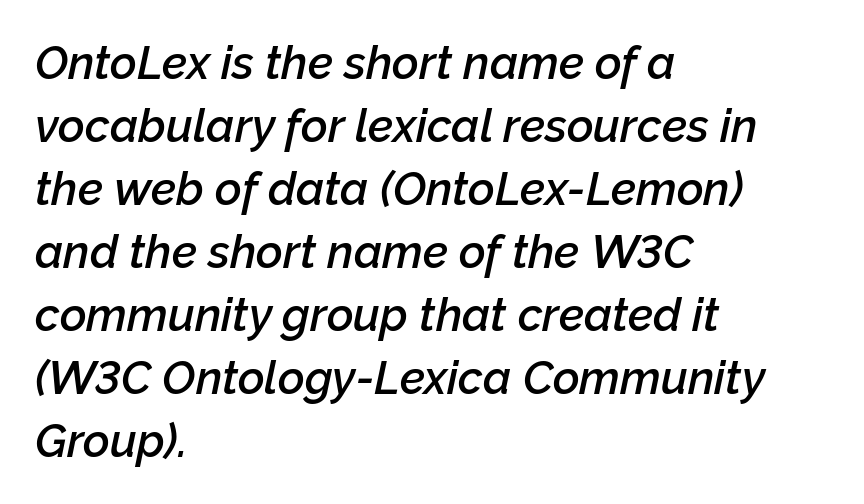
{"italic": "yes", "lean": "right", "slant_degrees": 12, "bold": "semi", "weight": "semibold", "width": "normal", "stroke_contrast": "low", "x_height": "medium", "monospaced": "no", "underline": "no", "align": "left", "line_spacing": "normal", "line_spacing_ratio": 1.37, "letter_spacing": "normal", "letter_spacing_em": 0.0, "glyph_px": 46}
